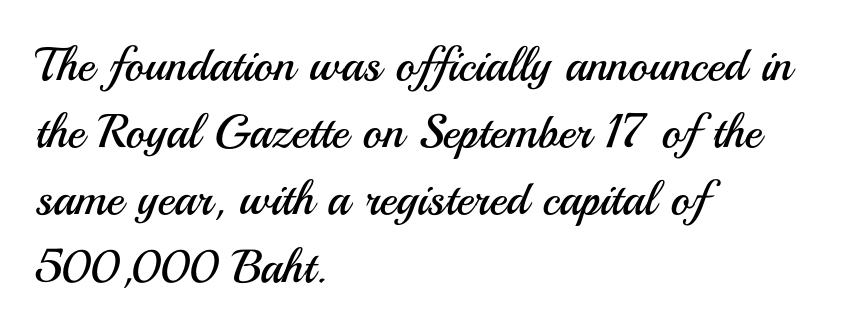
Q: Is the text bold? A: No.
Q: Is the text italic (slanted)? A: Yes.
Q: Is the typeface a serif or a sans-serif typeface? A: Sans-serif.
Q: Is the text underlined? A: No.
Q: How is the paragraph aligned? A: Left-aligned.
Q: Is the spacing between letters normal or unusually wide? A: Normal.
Q: Is the spacing between lines tight, normal or loose? A: Normal.
Q: Width (condensed, normal, or wide)? A: Normal.
Q: Stroke contrast? A: Medium.
Q: x-height? A: Small.
Q: Monospaced? A: No.
